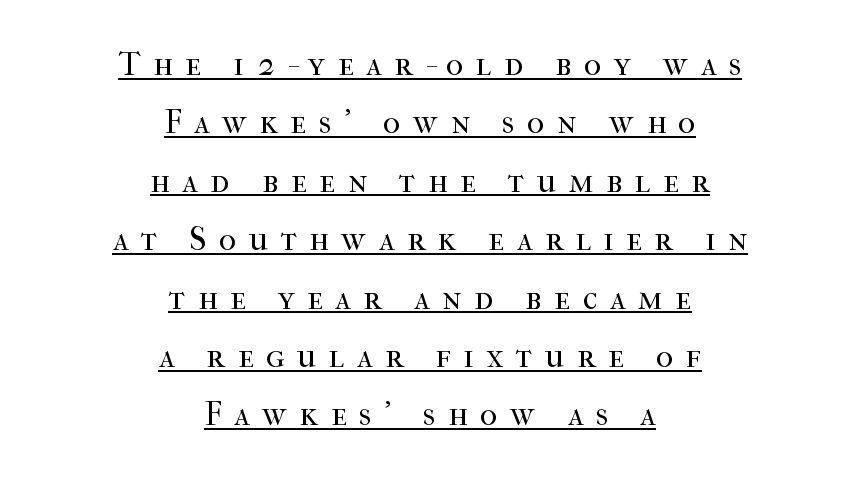
The image shows 33 px regular-weight serif type, upright; set centered, line spacing 1.77x, unusually wide letter spacing (+0.38 em), underlined; high stroke contrast and a medium x-height.
